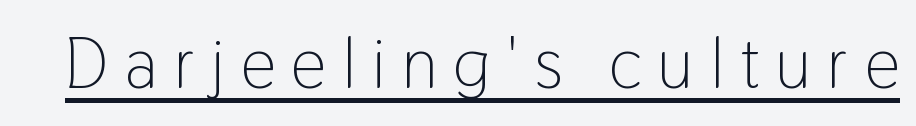
The image shows 70 px light, condensed sans-serif type, upright; set unusually wide letter spacing (+0.23 em), underlined; low stroke contrast and a medium x-height.
